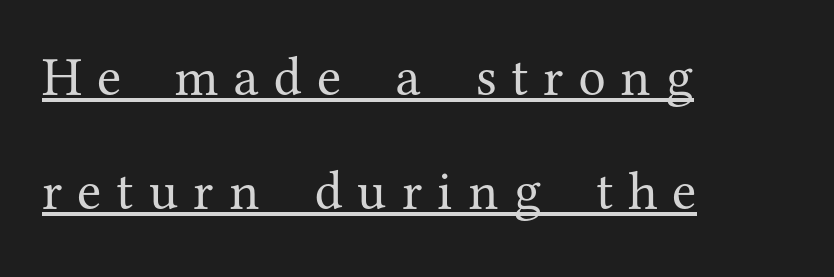
{"serif": "yes", "italic": "no", "bold": "no", "weight": "regular", "width": "normal", "stroke_contrast": "medium", "x_height": "medium", "monospaced": "no", "underline": "yes", "align": "left", "line_spacing": "loose", "line_spacing_ratio": 2.07, "letter_spacing": "wide", "letter_spacing_em": 0.27, "glyph_px": 55}
